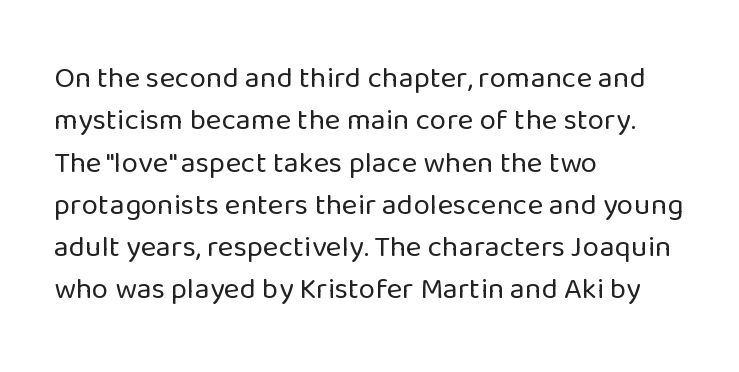
{"serif": "no", "italic": "no", "bold": "no", "weight": "regular", "width": "normal", "stroke_contrast": "low", "x_height": "medium", "monospaced": "no", "underline": "no", "align": "left", "line_spacing": "normal", "line_spacing_ratio": 1.41, "letter_spacing": "normal", "letter_spacing_em": 0.0, "glyph_px": 30}
